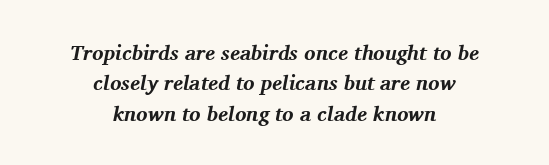
Q: Is the text bold? A: Yes.
Q: Is the text italic (slanted)? A: Yes, it leans right by about 11 degrees.
Q: Is the text underlined? A: No.
Q: How is the paragraph aligned? A: Centered.
Q: Is the spacing between letters normal or unusually wide? A: Normal.
Q: Is the spacing between lines tight, normal or loose? A: Normal.
